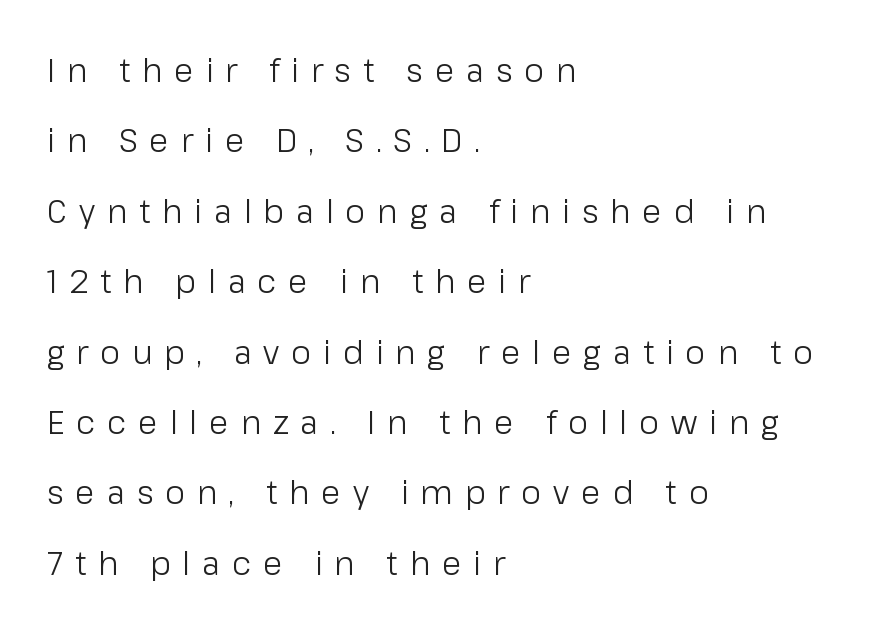
You could not count columns in this text — the font is proportionally spaced. Rows of type keep a wide berth in the vertical direction. Substantial extra tracking has been applied to these lines. Posture: upright roman. Notice how the passage keeps a crisp vertical edge on the left only. Check where the strokes stop: nothing finishes them off — pure sans.
